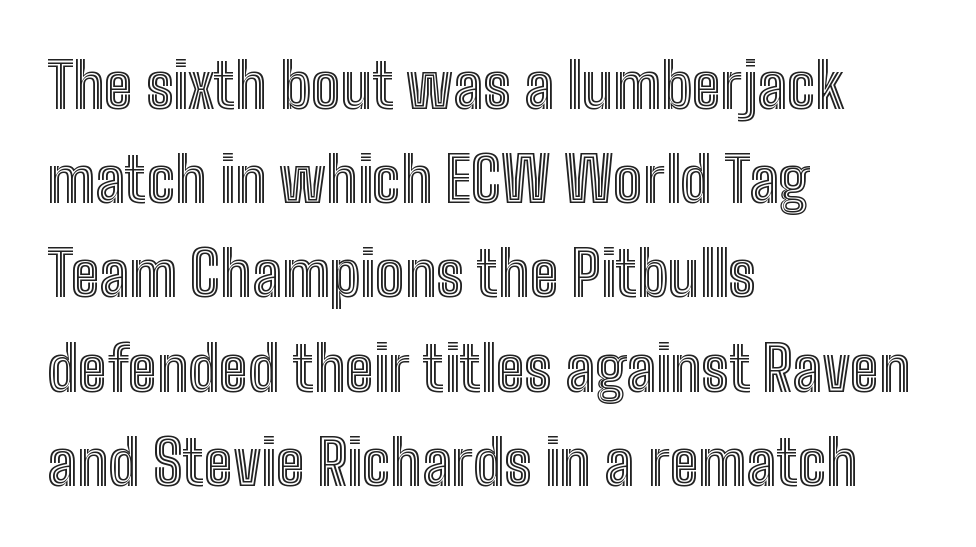
Q: Is the text italic (slanted)? A: No, it is upright.
Q: Is the text underlined? A: No.
Q: How is the paragraph aligned? A: Left-aligned.
Q: Is the spacing between letters normal or unusually wide? A: Normal.
Q: Is the spacing between lines tight, normal or loose? A: Normal.
Q: Width (condensed, normal, or wide)? A: Condensed.
Q: x-height? A: Medium.
Q: Monospaced? A: No.
